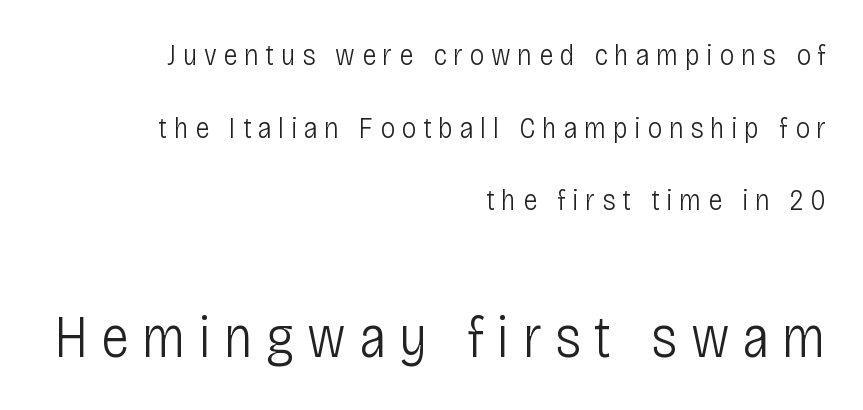
These lines are set flush right with a ragged left edge. The rendering uses a large line-height, opening up the rows. Character size in the trailing block exceeds that of the leading block. These lines are rendered in a variable-pitch font. This is sans-serif lettering, the kind often seen on screens and signage.
